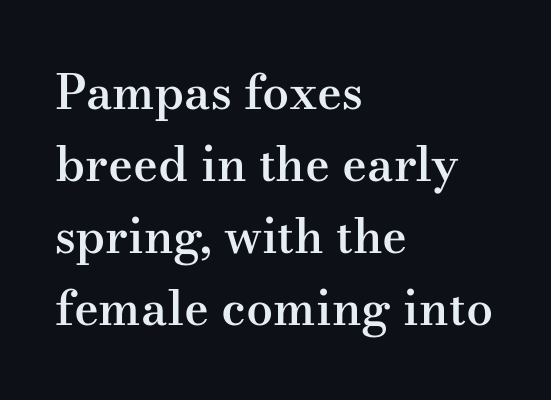
This block has exactly the height ordinary leading produces. Each glyph is drawn with semibold strokes, heavier than normal yet not fully bold. The lines in this sample share a left origin and differ only in where they stop. Do the characters align in a grid? No, the font is proportional. The strip under each line holds only bare page.
